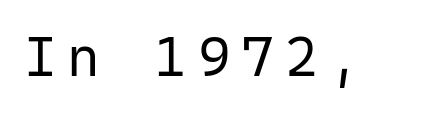
The image shows 56 px regular-weight sans-serif type, upright, monospaced; set not underlined; low stroke contrast and a medium x-height.
